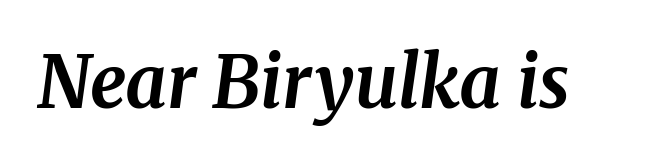
Q: Is the text bold? A: Yes.
Q: Is the text italic (slanted)? A: Yes, it leans right by about 8 degrees.
Q: Is the typeface a serif or a sans-serif typeface? A: Serif.
Q: Is the text underlined? A: No.
Q: Is the spacing between letters normal or unusually wide? A: Normal.
Q: Width (condensed, normal, or wide)? A: Normal.
Q: Stroke contrast? A: Medium.
Q: x-height? A: Medium.
Q: Monospaced? A: No.
